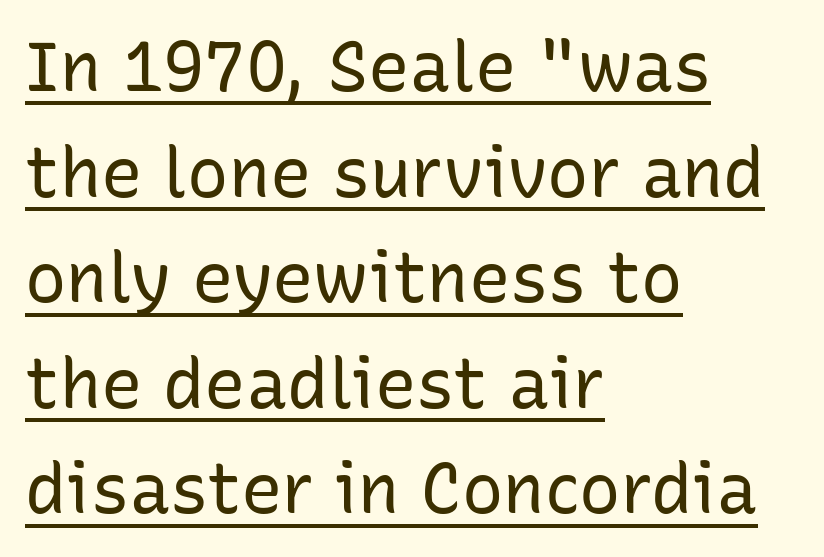
Q: Is the text bold? A: No.
Q: Is the text italic (slanted)? A: No, it is upright.
Q: Is the typeface a serif or a sans-serif typeface? A: Sans-serif.
Q: Is the text underlined? A: Yes.
Q: How is the paragraph aligned? A: Left-aligned.
Q: Is the spacing between letters normal or unusually wide? A: Normal.
Q: Is the spacing between lines tight, normal or loose? A: Normal.
Q: Width (condensed, normal, or wide)? A: Normal.
Q: Stroke contrast? A: Low.
Q: x-height? A: Medium.
Q: Monospaced? A: No.
